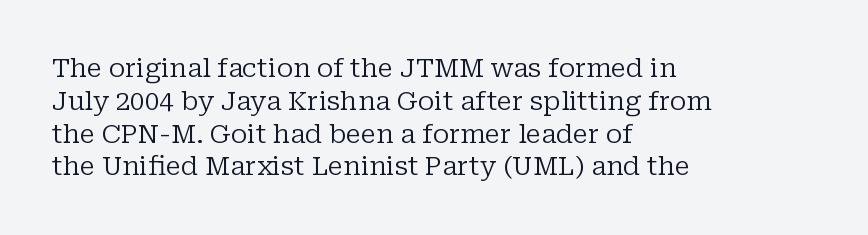
Q: Is the text bold? A: No.
Q: Is the text italic (slanted)? A: No, it is upright.
Q: Is the text underlined? A: No.
Q: How is the paragraph aligned? A: Left-aligned.
Q: Is the spacing between letters normal or unusually wide? A: Normal.
Q: Is the spacing between lines tight, normal or loose? A: Normal.
